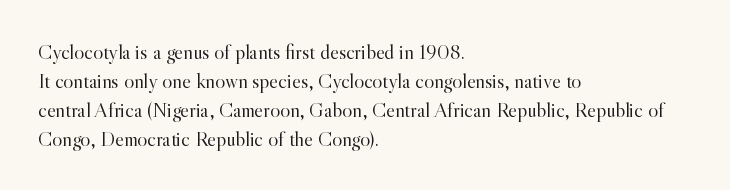
The image shows 21 px text type, upright; set left-aligned, normal line spacing (1.38x), normal letter spacing, not underlined.
